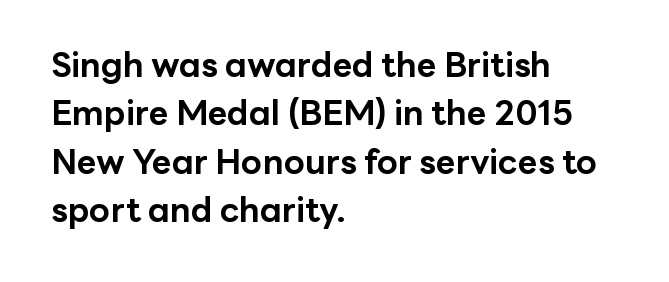
{"serif": "no", "italic": "no", "bold": "yes", "weight": "bold", "width": "normal", "stroke_contrast": "low", "x_height": "medium", "monospaced": "no", "underline": "no", "align": "left", "line_spacing": "normal", "line_spacing_ratio": 1.42, "letter_spacing": "normal", "letter_spacing_em": 0.0, "glyph_px": 34}
